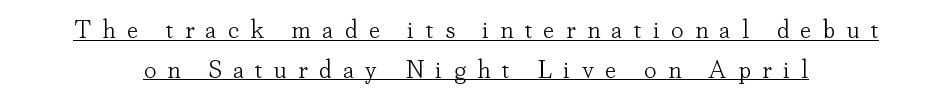
A baseline rule has been typeset under these characters. Inter-character spacing is expanded well beyond the font's built-in metrics. Baseline-to-baseline distance is the conventional proportion of letter height. Unbolded letterforms with no extra heft. Ascenders rise straight up at ninety degrees.
